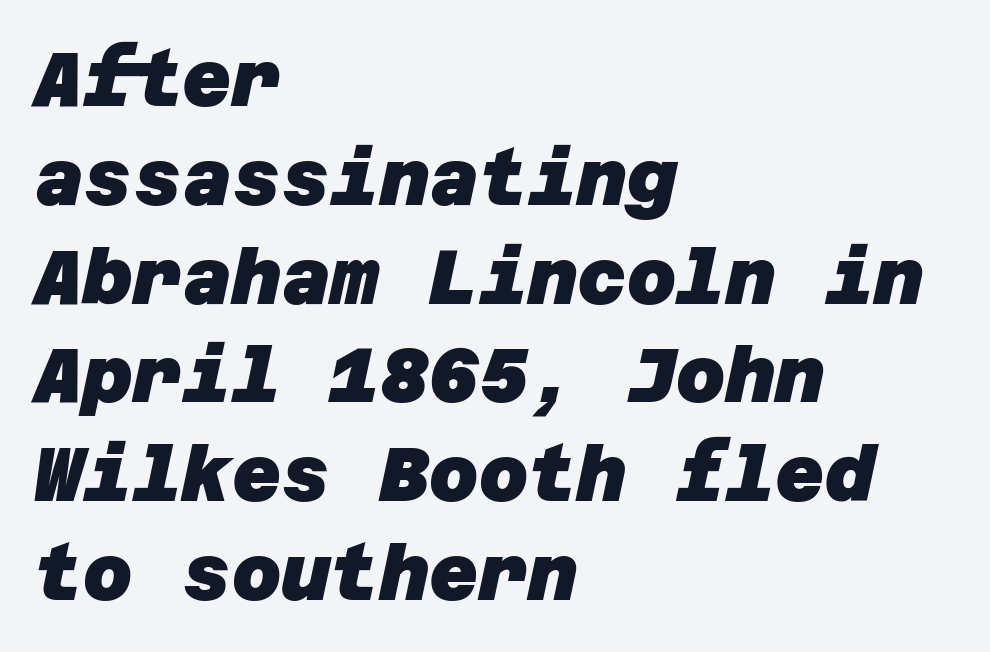
Q: Is the text bold? A: Yes.
Q: Is the typeface a serif or a sans-serif typeface? A: Sans-serif.
Q: Is the text underlined? A: No.
Q: How is the paragraph aligned? A: Left-aligned.
Q: Is the spacing between letters normal or unusually wide? A: Normal.
Q: Is the spacing between lines tight, normal or loose? A: Normal.
Q: Width (condensed, normal, or wide)? A: Normal.
Q: Stroke contrast? A: Low.
Q: x-height? A: Large.
